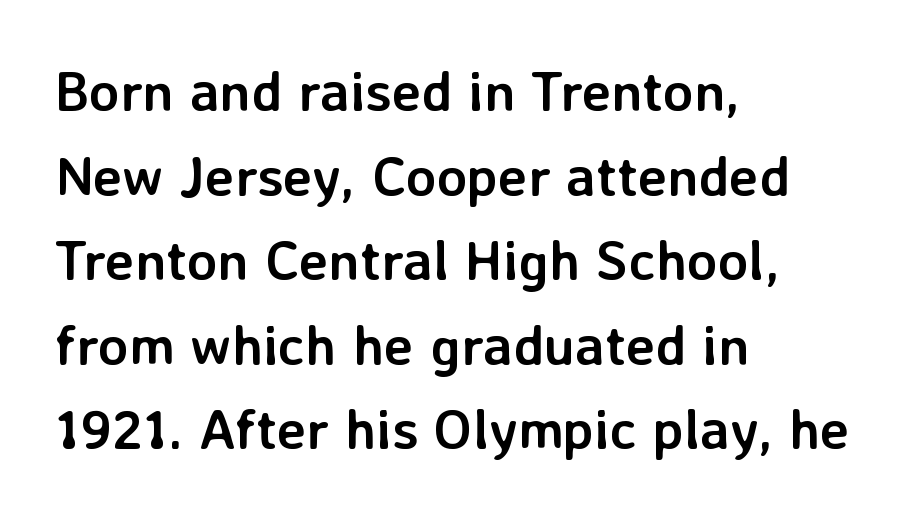
These lines are rendered in a variable-pitch font. Horizontal alignment here is leftward, the default for most running prose. Are there feet on the stems? There aren't — it's a sans. Nobody drew a line under any word here. One glance says typical: line gaps are just what's usual.
